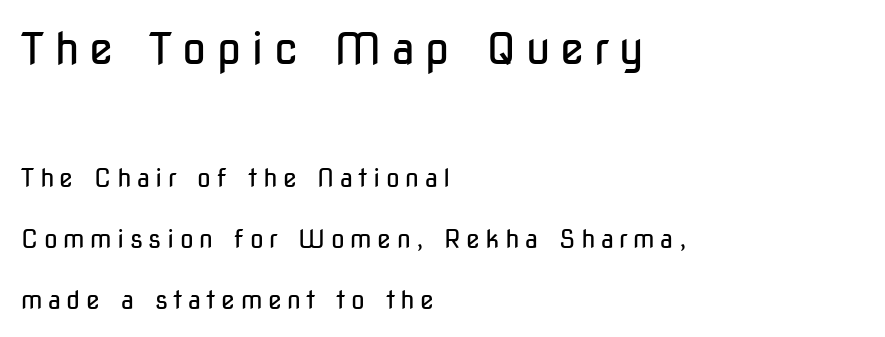
{"serif": "no", "italic": "no", "bold": "no", "weight": "regular", "width": "condensed", "stroke_contrast": "low", "x_height": "medium", "monospaced": "no", "underline": "no", "align": "left", "line_spacing": "loose", "line_spacing_ratio": 2.43, "letter_spacing": "wide", "letter_spacing_em": 0.22, "larger_block": "first", "size_ratio": 1.76, "glyph_px": 44}
